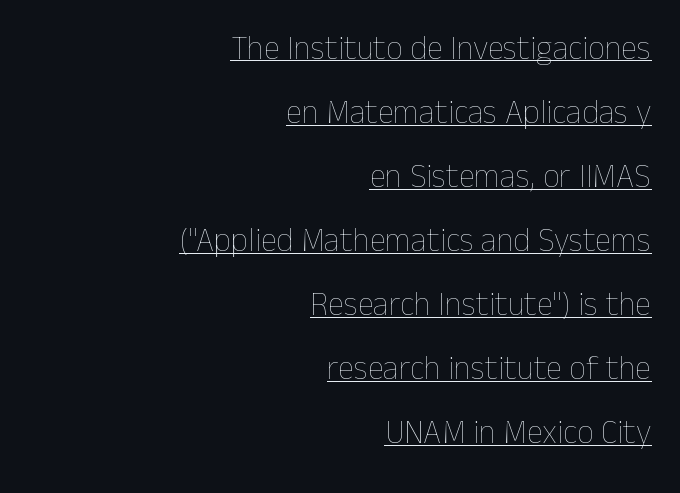
Q: Is the text bold? A: No.
Q: Is the text italic (slanted)? A: No, it is upright.
Q: Is the text underlined? A: Yes.
Q: How is the paragraph aligned? A: Right-aligned.
Q: Is the spacing between letters normal or unusually wide? A: Normal.
Q: Is the spacing between lines tight, normal or loose? A: Loose.
Q: Width (condensed, normal, or wide)? A: Normal.
Q: Stroke contrast? A: Low.
Q: x-height? A: Medium.
Q: Monospaced? A: No.
